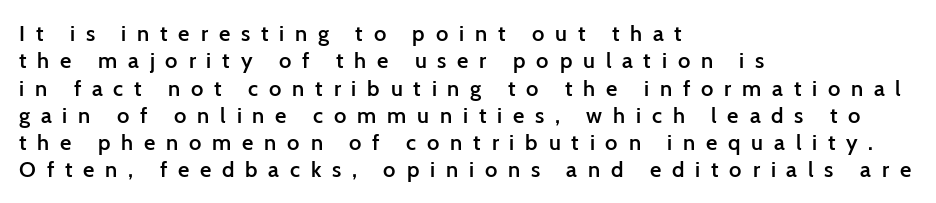
{"italic": "no", "bold": "semi", "underline": "no", "align": "left", "line_spacing_ratio": 1.24, "letter_spacing": "wide", "letter_spacing_em": 0.49, "glyph_px": 22}
